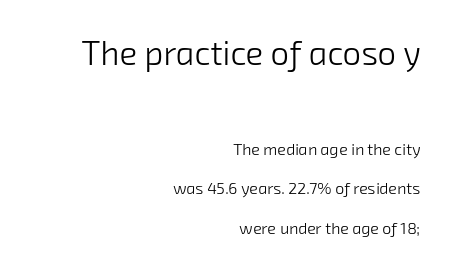
{"serif": "no", "bold": "no", "weight": "light", "width": "normal", "stroke_contrast": "low", "x_height": "medium", "monospaced": "no", "underline": "no", "align": "right", "line_spacing": "loose", "line_spacing_ratio": 2.45, "letter_spacing": "normal", "letter_spacing_em": 0.0, "larger_block": "first", "size_ratio": 2.06, "glyph_px": 33}
